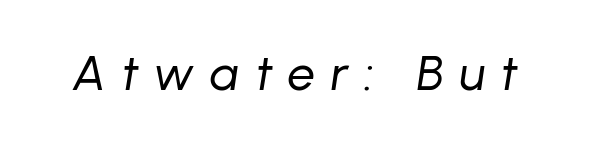
{"italic": "yes", "lean": "right", "slant_degrees": 8, "bold": "no", "weight": "regular", "width": "normal", "stroke_contrast": "low", "x_height": "medium", "monospaced": "no", "underline": "no", "letter_spacing": "wide", "letter_spacing_em": 0.32, "glyph_px": 49}
